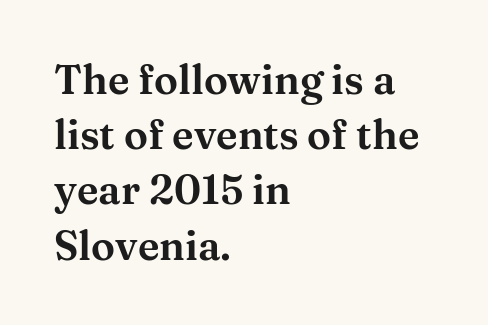
Short and long lines alike share a common starting point at left. Ascenders rise straight up at ninety degrees. Caption: standard tracking, unaltered. Each letter keeps its own natural width here, so spacing adapts to shape.
